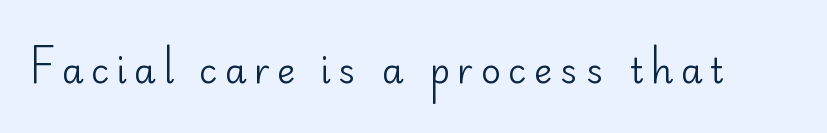
The image shows 35 px regular-weight sans-serif type, upright; set unusually wide letter spacing (+0.21 em), not underlined; low stroke contrast and a small x-height.
